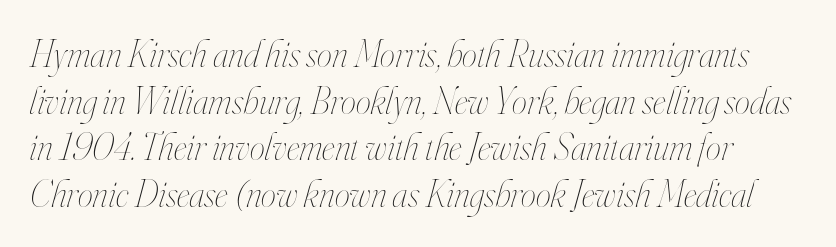
The image shows 38 px thin, condensed type, italic (leaning right); set line spacing 1.23x, normal letter spacing, not underlined; high stroke contrast and a small x-height.
